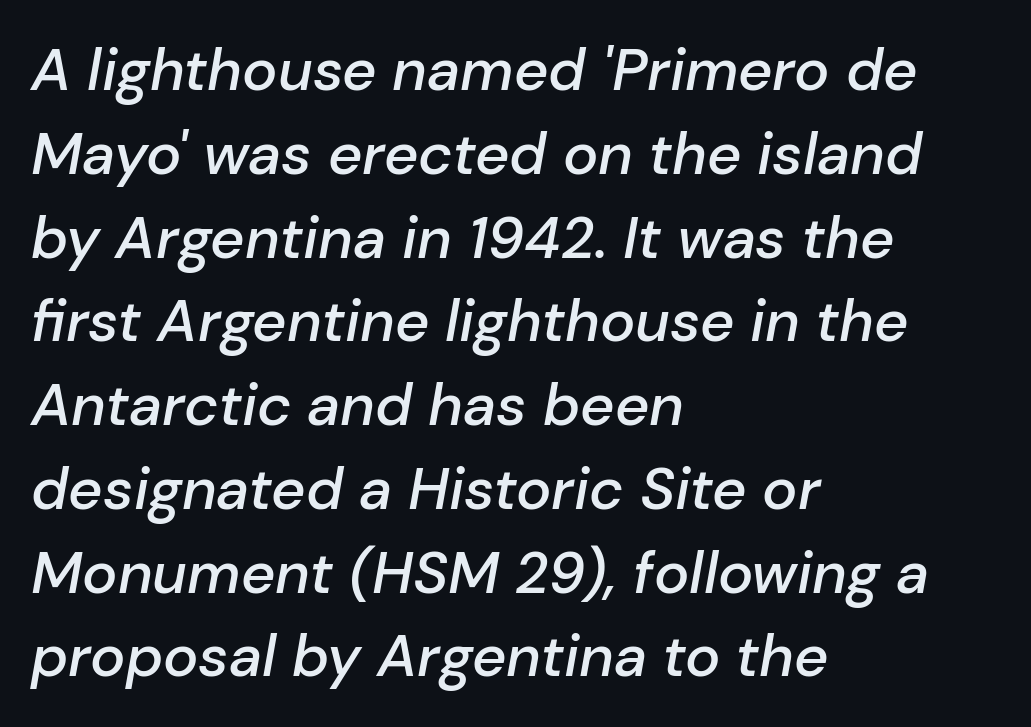
{"italic": "yes", "lean": "right", "slant_degrees": 10, "bold": "semi", "weight": "semibold", "width": "normal", "stroke_contrast": "low", "x_height": "medium", "monospaced": "no", "underline": "no", "align": "left", "line_spacing": "normal", "line_spacing_ratio": 1.42, "letter_spacing": "normal", "letter_spacing_em": 0.0, "glyph_px": 59}
